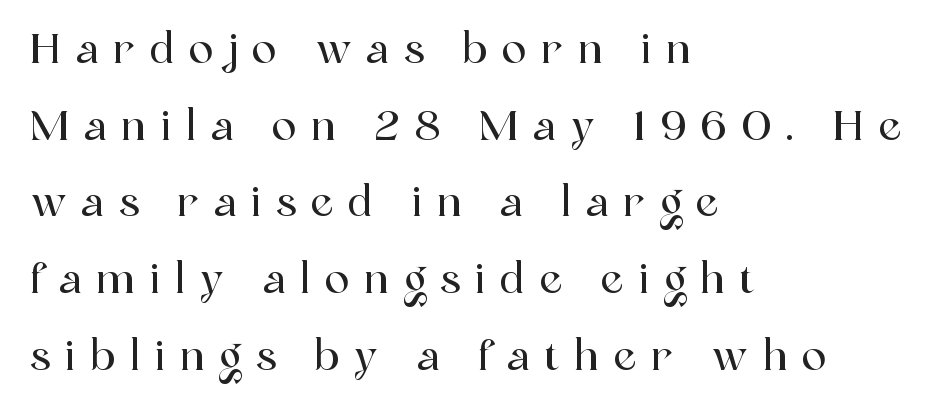
Q: Is the text italic (slanted)? A: No, it is upright.
Q: Is the typeface a serif or a sans-serif typeface? A: Serif.
Q: Is the text underlined? A: No.
Q: How is the paragraph aligned? A: Left-aligned.
Q: Is the spacing between letters normal or unusually wide? A: Unusually wide.
Q: Width (condensed, normal, or wide)? A: Normal.
Q: x-height? A: Medium.
Q: Monospaced? A: No.
